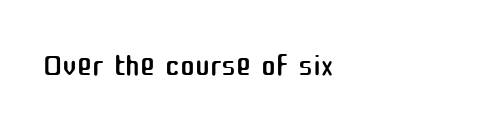
The letterforms sit shoulder to shoulder at normal distance. The typeface has the unassuming heft of standard copy or less. Short and long lines alike share a common starting point at left. The type family on display is of the sans-serif kind. A typesetter would call this proportional, since set widths differ per character.
